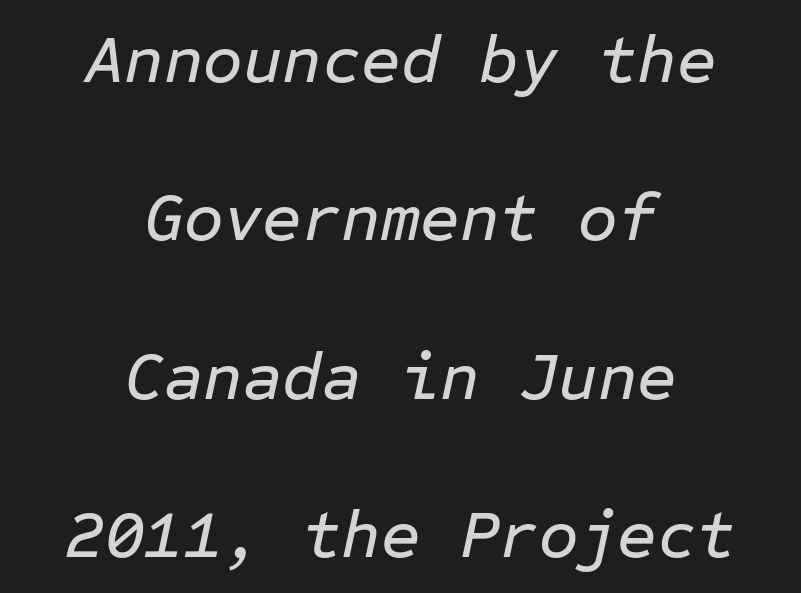
The image shows 68 px text type, italic (leaning right), monospaced; set centered, loose line spacing (2.33x), normal letter spacing, not underlined; low stroke contrast and a medium x-height.
